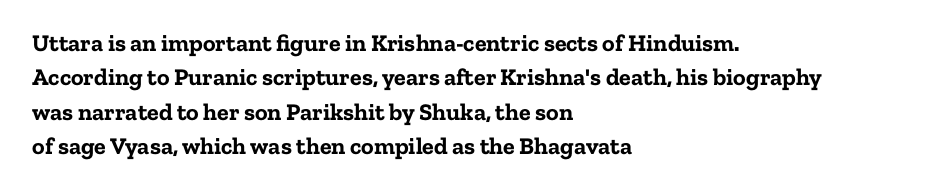
The passage shown is emphatically bold. The space directly below the letters is spotless. Italic? Not at all — the glyphs are vertical. The block of text has a typical density, with ordinary space between rows.
